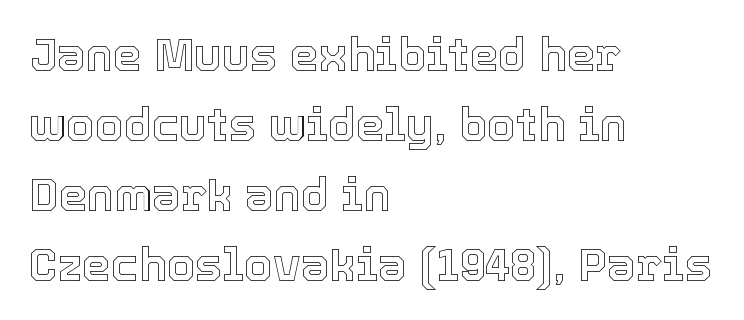
{"italic": "no", "width": "normal", "x_height": "medium", "monospaced": "no", "underline": "no", "align": "left", "line_spacing": "normal", "line_spacing_ratio": 1.52, "letter_spacing": "normal", "letter_spacing_em": 0.0, "glyph_px": 46}
